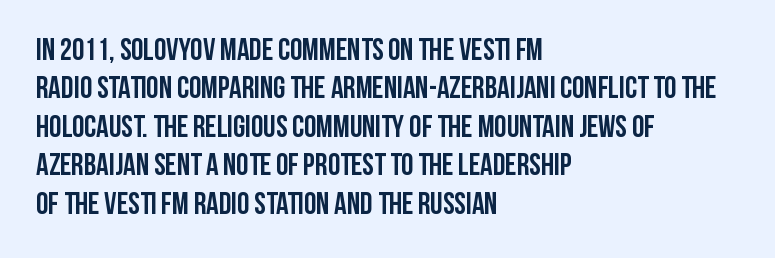
This rendering uses left alignment, leaving the right contour irregular. Weight: bold. Nothing sits at the stroke ends, so this counts as sans-serif. The rendering uses natural spacing where letterforms have individual widths. The words here are not underlined.
